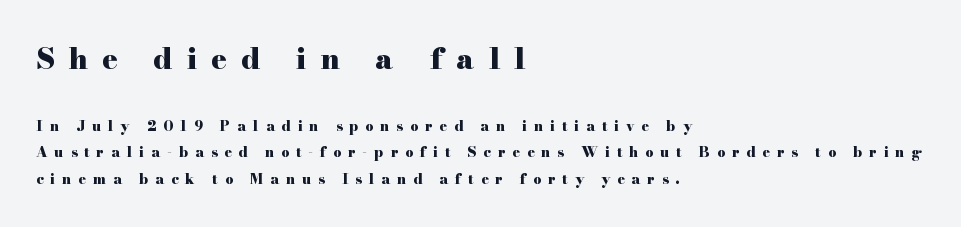
Q: Is the text bold? A: Yes.
Q: Is the text italic (slanted)? A: No, it is upright.
Q: Is the typeface a serif or a sans-serif typeface? A: Serif.
Q: Is the text underlined? A: No.
Q: How is the paragraph aligned? A: Left-aligned.
Q: Is the spacing between letters normal or unusually wide? A: Unusually wide.
Q: Is the spacing between lines tight, normal or loose? A: Loose.
Q: Which block of text is set in a larger size, the first (top) or the second (bottom)? A: The first (top) one.
Q: Width (condensed, normal, or wide)? A: Wide.
Q: Stroke contrast? A: High.
Q: x-height? A: Small.
Q: Monospaced? A: No.
